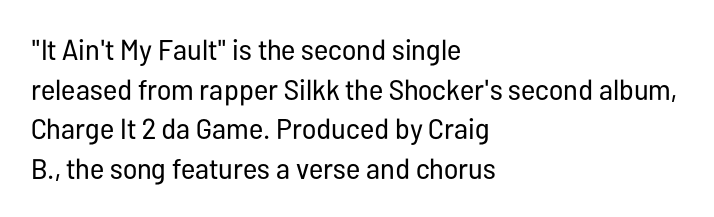
The glyphs in this specimen are sans serif. In terms of letterspacing, this is plain default setting. The zone under the glyphs is completely vacant. Every row of glyphs begins at an identical x-position on the left. A typesetter would call this leading conventional body-copy spacing.
